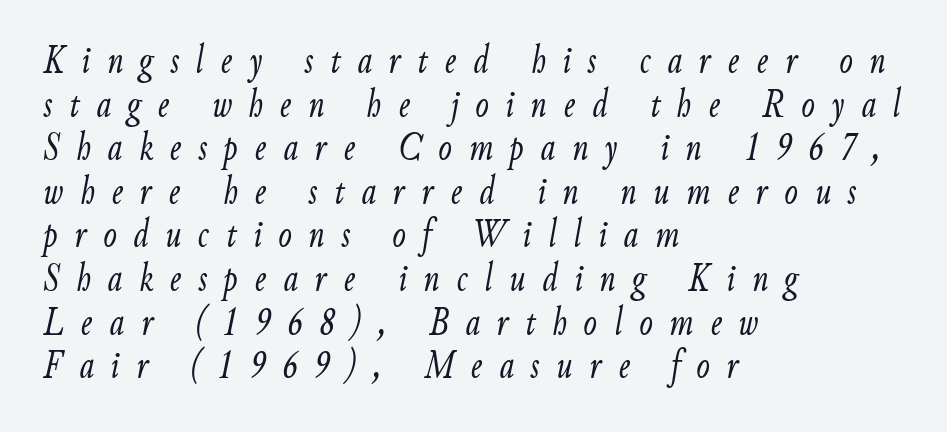
Glyph-to-glyph distance is far greater than everyday printed text. Slanted lettering throughout. These glyphs show unthickened strokes, regular width or finer. Any mark beneath the type? The region is blank. This sample has the flowing, uneven cadence of proportional lettering.
